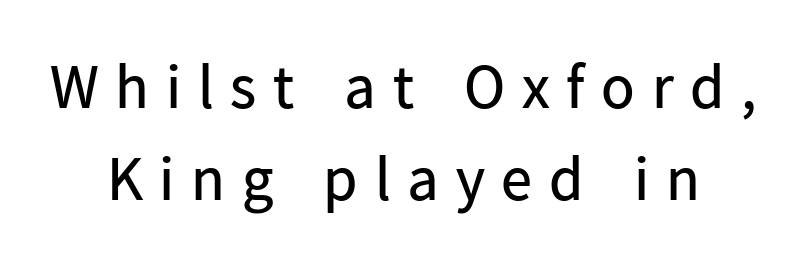
Q: Is the text bold? A: No.
Q: Is the text italic (slanted)? A: No, it is upright.
Q: Is the typeface a serif or a sans-serif typeface? A: Sans-serif.
Q: Is the text underlined? A: No.
Q: Is the spacing between letters normal or unusually wide? A: Unusually wide.
Q: Is the spacing between lines tight, normal or loose? A: Normal.
Q: Width (condensed, normal, or wide)? A: Normal.
Q: Stroke contrast? A: Low.
Q: x-height? A: Medium.
Q: Monospaced? A: No.
